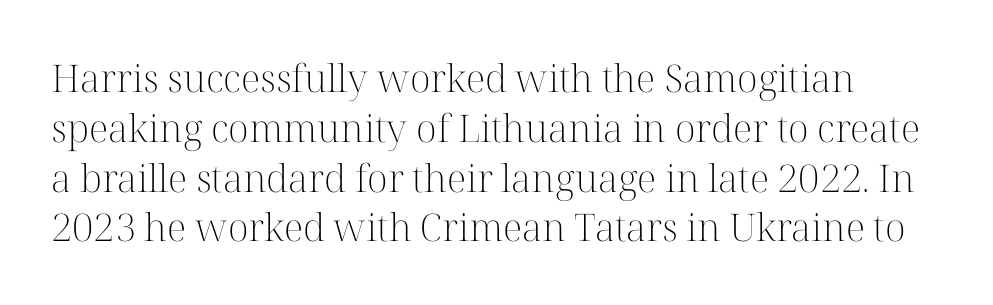
The image shows 38 px light serif type, upright; set normal line spacing (1.31x), normal letter spacing, not underlined; high stroke contrast and a medium x-height.
